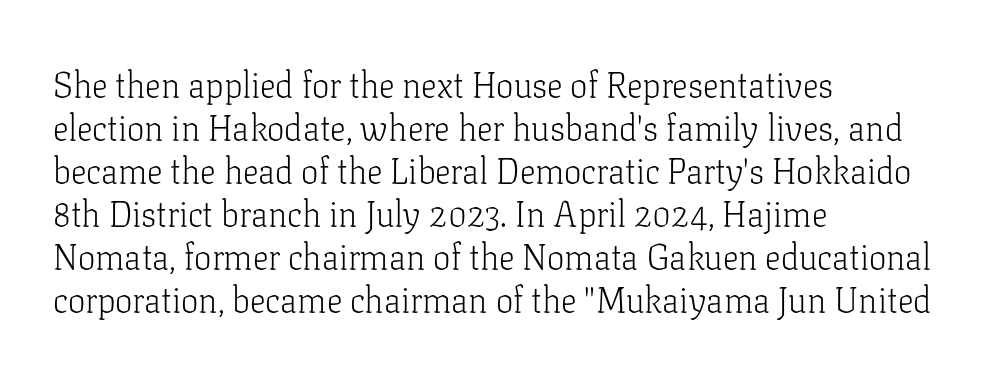
The image shows 35 px light serif type, upright; set left-aligned, line spacing 1.23x, normal letter spacing, not underlined; low stroke contrast and a medium x-height.
